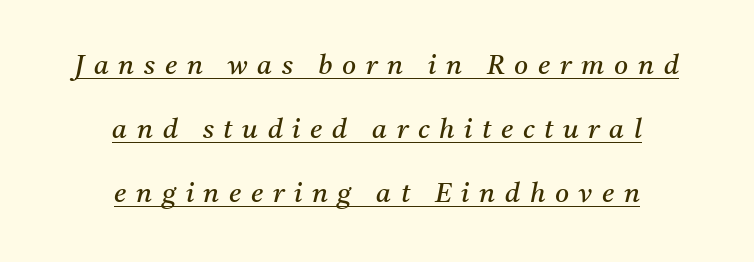
The lines are quadded center. Every word sits above its own underline. The specimen reads as italic at a glance. The designer dialed line spacing up above the default.
